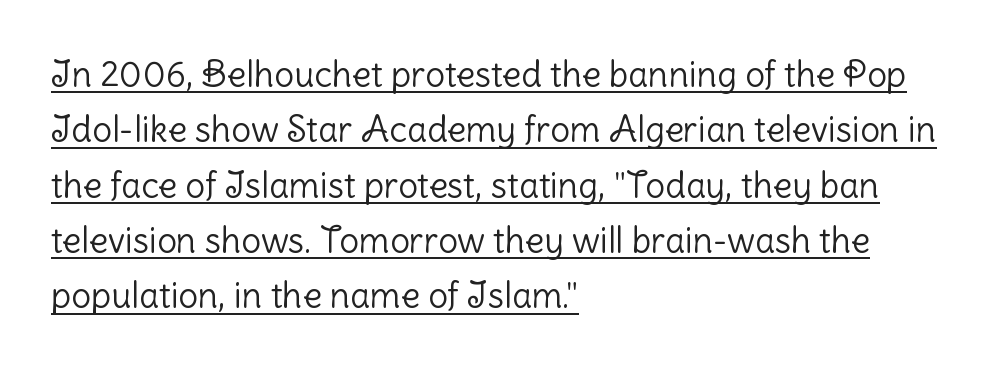
Q: Is the text bold? A: No.
Q: Is the text italic (slanted)? A: No, it is upright.
Q: Is the typeface a serif or a sans-serif typeface? A: Sans-serif.
Q: Is the text underlined? A: Yes.
Q: How is the paragraph aligned? A: Left-aligned.
Q: Is the spacing between letters normal or unusually wide? A: Normal.
Q: Is the spacing between lines tight, normal or loose? A: Normal.
Q: Width (condensed, normal, or wide)? A: Normal.
Q: Stroke contrast? A: Low.
Q: x-height? A: Medium.
Q: Monospaced? A: No.
